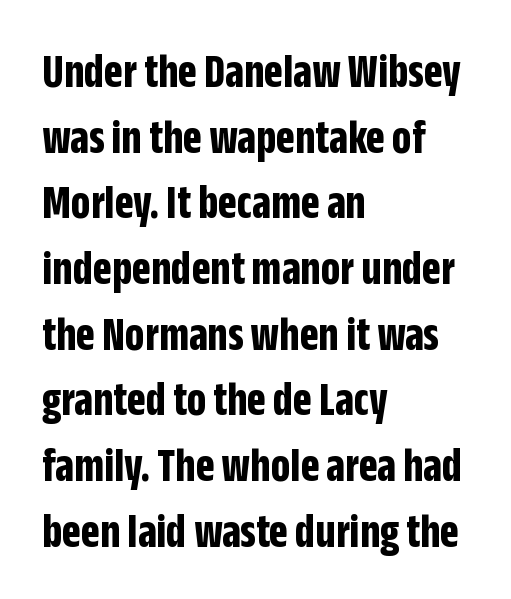
Q: Is the text bold? A: Yes.
Q: Is the text italic (slanted)? A: No, it is upright.
Q: Is the typeface a serif or a sans-serif typeface? A: Sans-serif.
Q: Is the text underlined? A: No.
Q: How is the paragraph aligned? A: Left-aligned.
Q: Is the spacing between letters normal or unusually wide? A: Normal.
Q: Is the spacing between lines tight, normal or loose? A: Normal.
Q: Width (condensed, normal, or wide)? A: Condensed.
Q: Stroke contrast? A: Low.
Q: x-height? A: Large.
Q: Monospaced? A: No.
